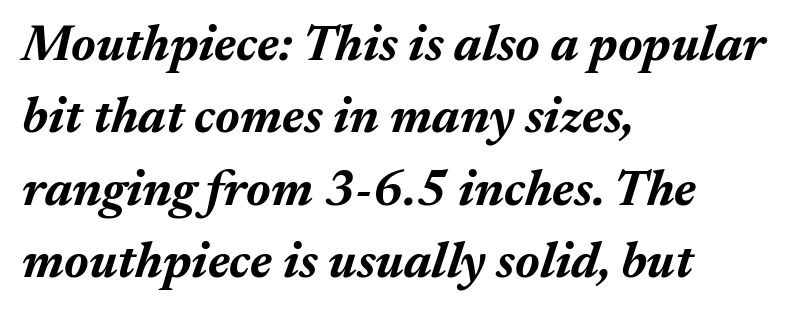
The typesetter chose a ragged-right arrangement here. Does the leading feel generous? No, just average. Heavy, bold letterforms. When letters slant like this, we call the style italic. Proportional: the letters do not fall into vertical columns. Students, note that the glyphs here touch the page at normal intervals.
